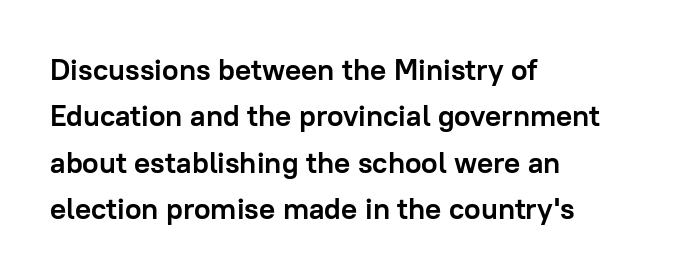
Q: Is the text bold? A: Yes.
Q: Is the text italic (slanted)? A: No, it is upright.
Q: Is the typeface a serif or a sans-serif typeface? A: Sans-serif.
Q: Is the text underlined? A: No.
Q: How is the paragraph aligned? A: Left-aligned.
Q: Is the spacing between letters normal or unusually wide? A: Normal.
Q: Is the spacing between lines tight, normal or loose? A: Normal.
Q: Width (condensed, normal, or wide)? A: Normal.
Q: Stroke contrast? A: Low.
Q: x-height? A: Medium.
Q: Monospaced? A: No.
